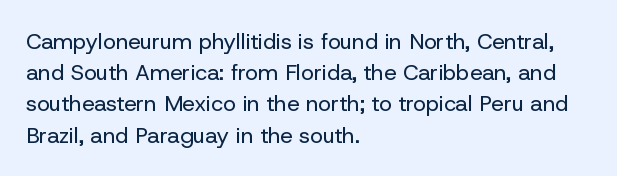
{"italic": "no", "bold": "no", "underline": "no", "align": "left", "line_spacing": "normal", "line_spacing_ratio": 1.42, "letter_spacing": "normal", "letter_spacing_em": 0.0, "glyph_px": 22}
